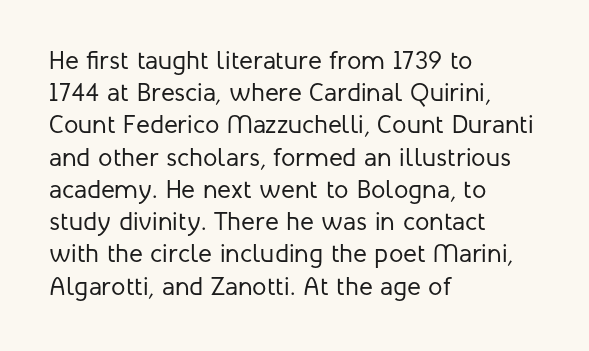
{"italic": "no", "bold": "no", "underline": "no", "align": "left", "line_spacing_ratio": 1.24, "letter_spacing": "normal", "letter_spacing_em": 0.0, "glyph_px": 26}
